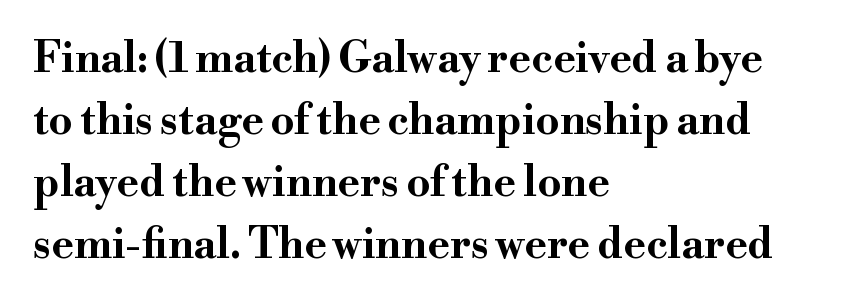
{"serif": "yes", "italic": "no", "bold": "yes", "weight": "bold", "width": "wide", "stroke_contrast": "high", "x_height": "small", "monospaced": "no", "underline": "no", "align": "left", "line_spacing": "normal", "line_spacing_ratio": 1.48, "letter_spacing": "normal", "letter_spacing_em": 0.0, "glyph_px": 42}
